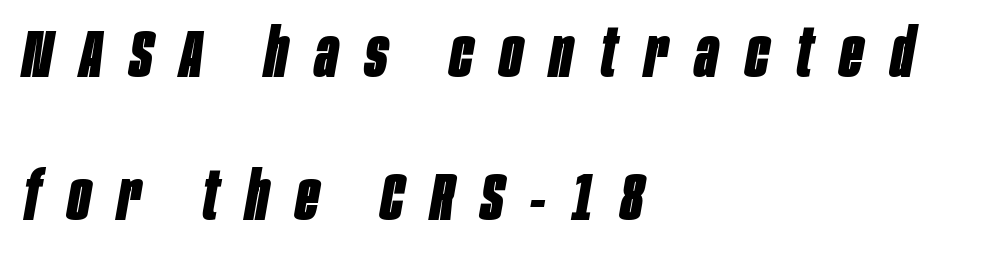
If you drew a line through each stem, it would be angled. Airy leading. Honestly, the letter spacing is so wide it's the main thing you notice. The space beneath each line is pristine and unruled.
